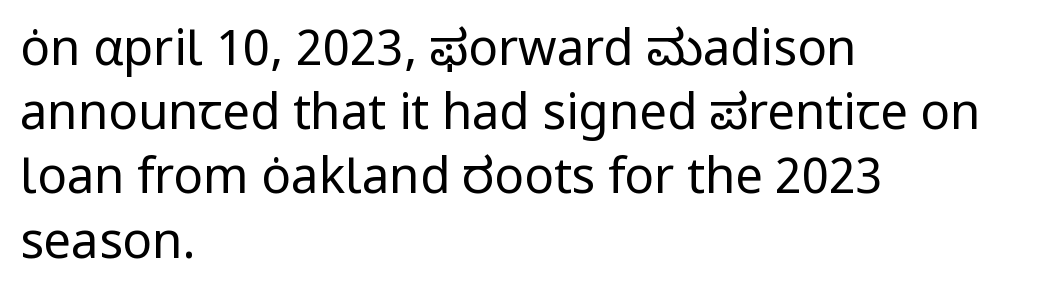
Q: Is the text bold? A: No.
Q: Is the text italic (slanted)? A: No, it is upright.
Q: Is the typeface a serif or a sans-serif typeface? A: Sans-serif.
Q: Is the text underlined? A: No.
Q: How is the paragraph aligned? A: Left-aligned.
Q: Is the spacing between letters normal or unusually wide? A: Normal.
Q: Is the spacing between lines tight, normal or loose? A: Normal.
Q: Width (condensed, normal, or wide)? A: Normal.
Q: Stroke contrast? A: Low.
Q: x-height? A: Medium.
Q: Monospaced? A: No.
